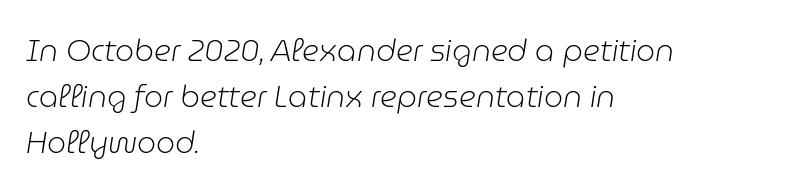
{"italic": "yes", "lean": "right", "slant_degrees": 9, "bold": "no", "weight": "light", "width": "normal", "stroke_contrast": "low", "x_height": "medium", "monospaced": "no", "underline": "no", "align": "left", "line_spacing": "normal", "line_spacing_ratio": 1.53, "letter_spacing": "normal", "letter_spacing_em": 0.0, "glyph_px": 30}
